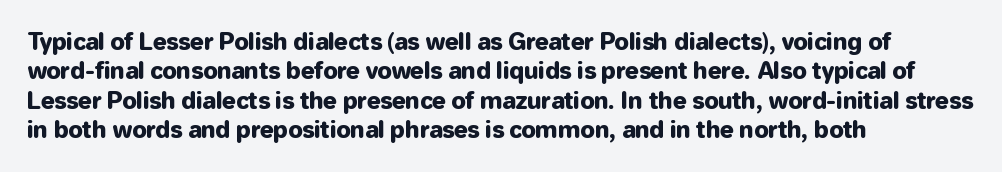
One-word summary of the alignment: left. Posture: vertical. The tracking reads as untouched default to a designer's eye. Each row of text sits above clean, open space. Does the leading feel generous? No, just average.
